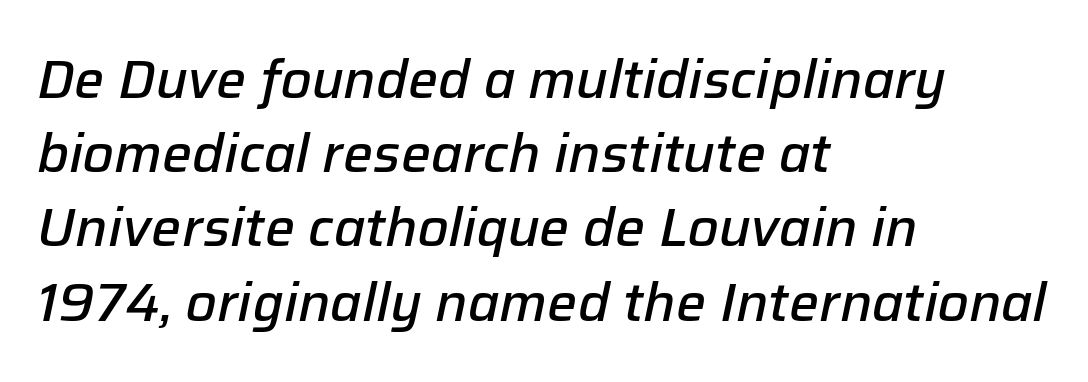
{"italic": "yes", "lean": "right", "slant_degrees": 12, "bold": "semi", "weight": "semibold", "width": "normal", "stroke_contrast": "low", "x_height": "medium", "monospaced": "no", "underline": "no", "align": "left", "line_spacing": "normal", "line_spacing_ratio": 1.4, "letter_spacing": "normal", "letter_spacing_em": 0.0, "glyph_px": 53}
